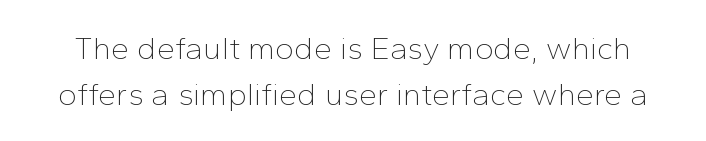
Q: Is the text bold? A: No.
Q: Is the text italic (slanted)? A: No, it is upright.
Q: Is the typeface a serif or a sans-serif typeface? A: Sans-serif.
Q: Is the text underlined? A: No.
Q: Is the spacing between letters normal or unusually wide? A: Normal.
Q: Is the spacing between lines tight, normal or loose? A: Normal.
Q: Width (condensed, normal, or wide)? A: Normal.
Q: Stroke contrast? A: Low.
Q: x-height? A: Medium.
Q: Monospaced? A: No.
